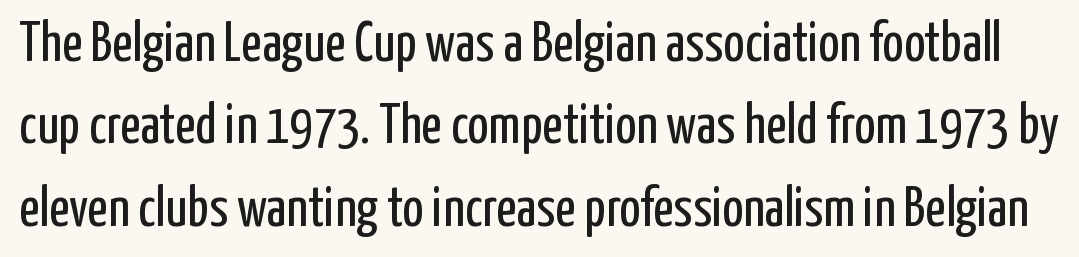
The zone under the glyphs is completely vacant. No heavy texture on the line: the type isn't bold. This sample has the flowing, uneven cadence of proportional lettering. Posture: straight, roman, zero tilt. Each new line begins a customary step beneath the previous one.
